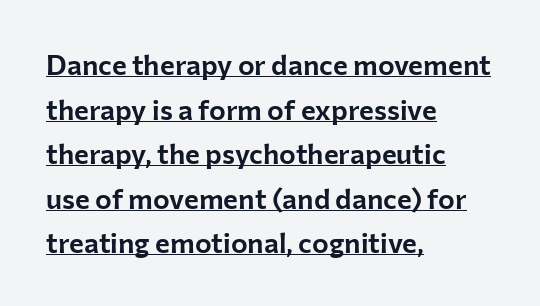
Unlike italic type, these characters show no tilt at all. Standard letterfit; no display-style spreading of the glyphs. Do the characters align in a grid? No, the font is proportional. The characters display no serif detailing; their extremities are plain.
